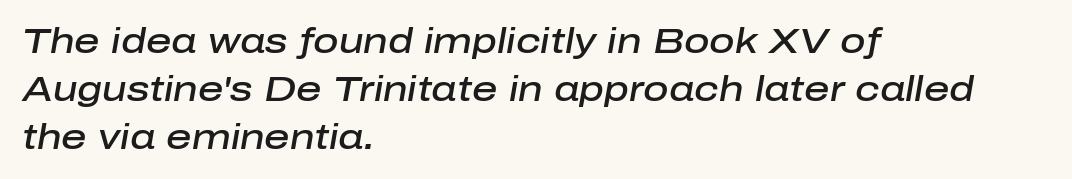
{"italic": "yes", "lean": "right", "slant_degrees": 10, "bold": "semi", "weight": "semibold", "width": "normal", "stroke_contrast": "low", "x_height": "medium", "monospaced": "no", "underline": "no", "align": "left", "line_spacing": "normal", "line_spacing_ratio": 1.37, "letter_spacing": "normal", "letter_spacing_em": 0.0, "glyph_px": 35}
